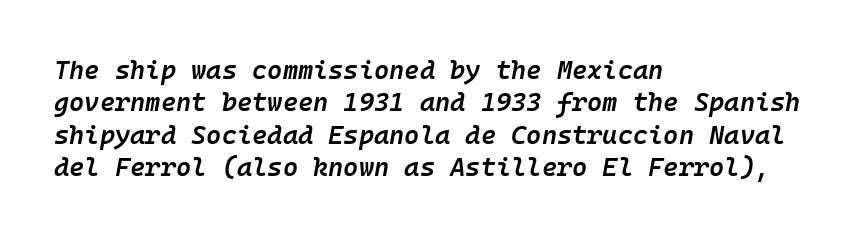
Q: Is the text bold? A: Semi-bold.
Q: Is the text italic (slanted)? A: Yes, it leans right by about 10 degrees.
Q: Is the text underlined? A: No.
Q: How is the paragraph aligned? A: Left-aligned.
Q: Is the spacing between letters normal or unusually wide? A: Normal.
Q: Is the spacing between lines tight, normal or loose? A: Normal.
